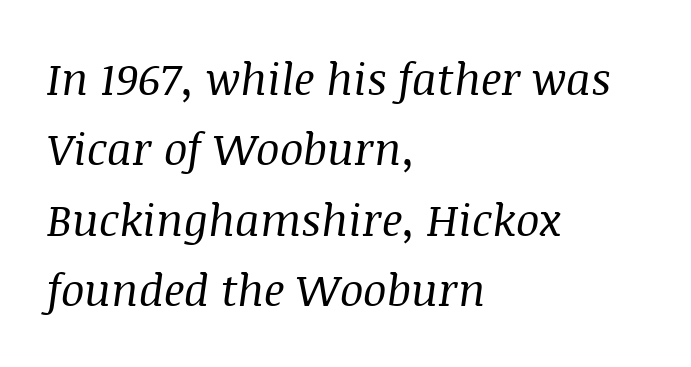
Q: Is the text bold? A: No.
Q: Is the text italic (slanted)? A: Yes, it leans right by about 8 degrees.
Q: Is the typeface a serif or a sans-serif typeface? A: Serif.
Q: Is the text underlined? A: No.
Q: How is the paragraph aligned? A: Left-aligned.
Q: Is the spacing between letters normal or unusually wide? A: Normal.
Q: Is the spacing between lines tight, normal or loose? A: Normal.
Q: Width (condensed, normal, or wide)? A: Normal.
Q: Stroke contrast? A: Medium.
Q: x-height? A: Large.
Q: Monospaced? A: No.
